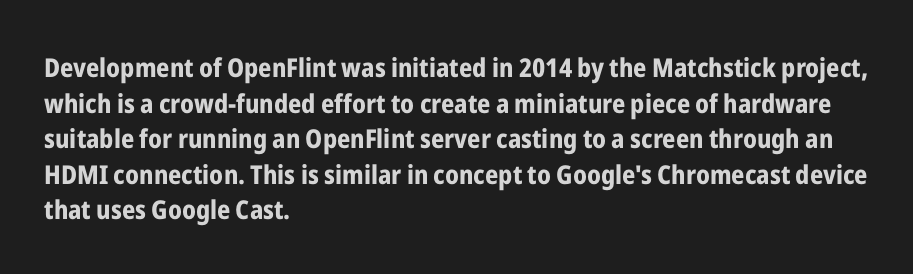
The image shows 26 px bold type, upright; set left-aligned, normal line spacing (1.37x), normal letter spacing, not underlined.
